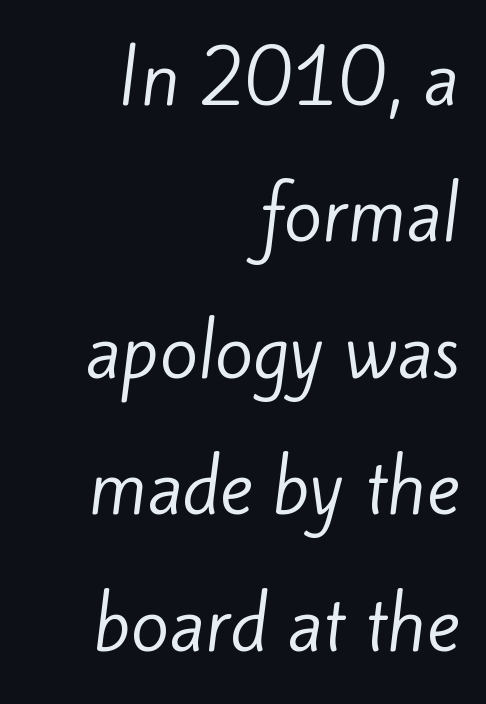
The image shows 70 px regular-weight sans-serif type; set right-aligned, loose line spacing (1.95x), normal letter spacing, not underlined; low stroke contrast and a small x-height.
